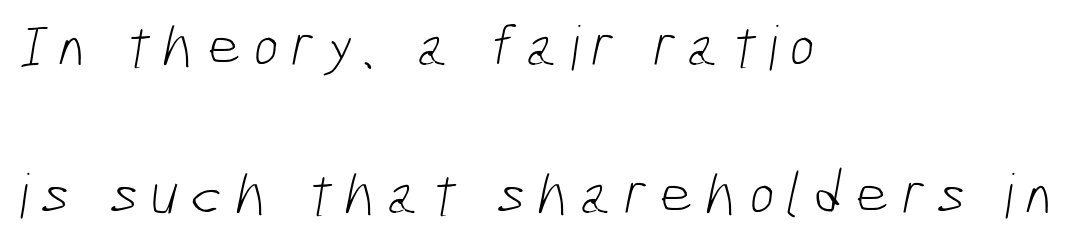
{"serif": "no", "bold": "no", "weight": "light", "width": "condensed", "stroke_contrast": "low", "x_height": "medium", "monospaced": "no", "underline": "no", "align": "left", "line_spacing": "loose", "line_spacing_ratio": 2.43, "glyph_px": 61}
